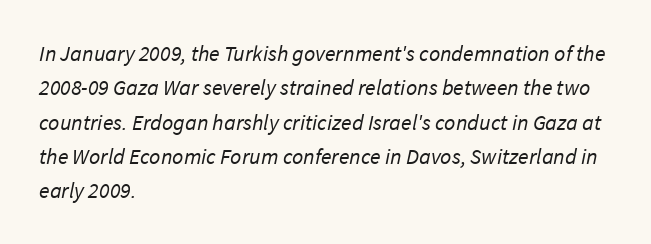
Q: Is the text bold? A: No.
Q: Is the text underlined? A: No.
Q: How is the paragraph aligned? A: Left-aligned.
Q: Is the spacing between letters normal or unusually wide? A: Normal.
Q: Is the spacing between lines tight, normal or loose? A: Normal.
